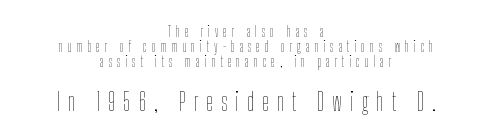
The image shows 24 px text type, upright; set centered, tight line spacing (1.06x), unusually wide letter spacing (+0.34 em), not underlined; the second (bottom) block is 1.71x larger.
